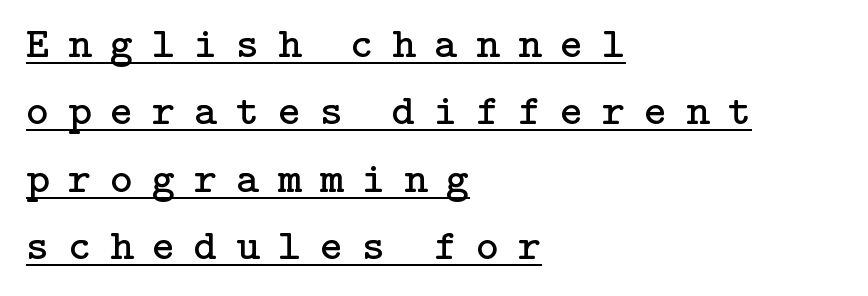
{"serif": "yes", "italic": "no", "bold": "no", "weight": "regular", "width": "normal", "stroke_contrast": "low", "x_height": "medium", "underline": "yes", "align": "left", "line_spacing": "normal", "line_spacing_ratio": 1.53, "letter_spacing": "wide", "letter_spacing_em": 0.43, "glyph_px": 44}
